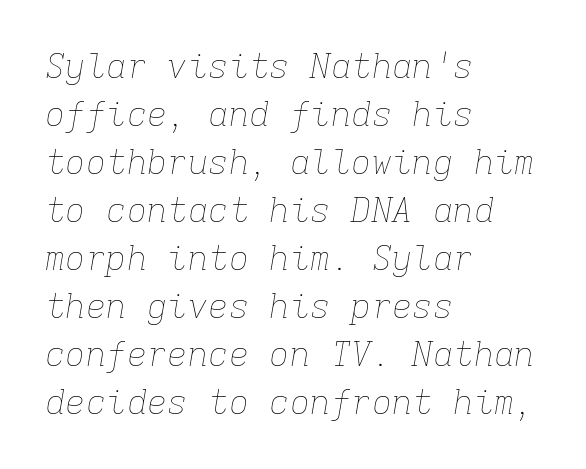
{"italic": "yes", "lean": "right", "slant_degrees": 9, "bold": "no", "weight": "thin", "width": "normal", "stroke_contrast": "low", "x_height": "medium", "monospaced": "yes", "underline": "no", "align": "left", "line_spacing": "normal", "line_spacing_ratio": 1.41, "letter_spacing": "normal", "letter_spacing_em": 0.0, "glyph_px": 34}
